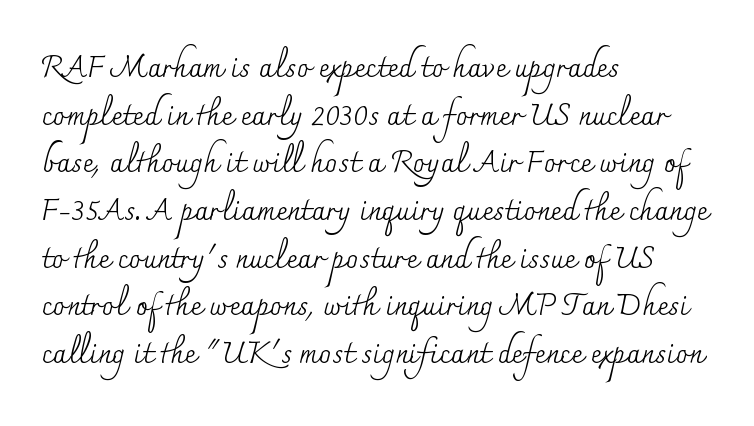
The image shows 30 px regular-weight serif type; set left-aligned, normal line spacing (1.59x), normal letter spacing, not underlined; medium stroke contrast and a small x-height.
